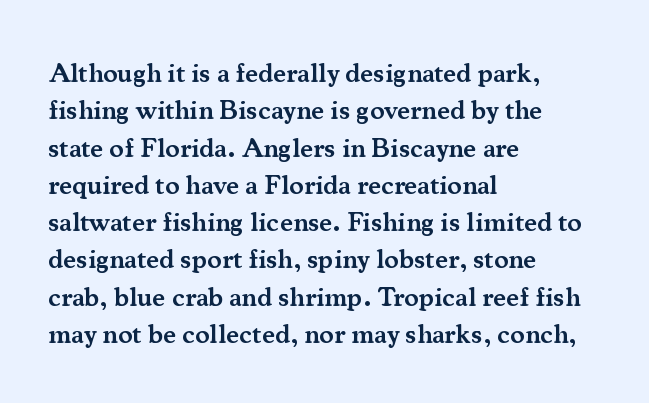
{"italic": "no", "bold": "semi", "underline": "no", "align": "left", "line_spacing": "normal", "line_spacing_ratio": 1.38, "letter_spacing": "normal", "letter_spacing_em": 0.0, "glyph_px": 27}
